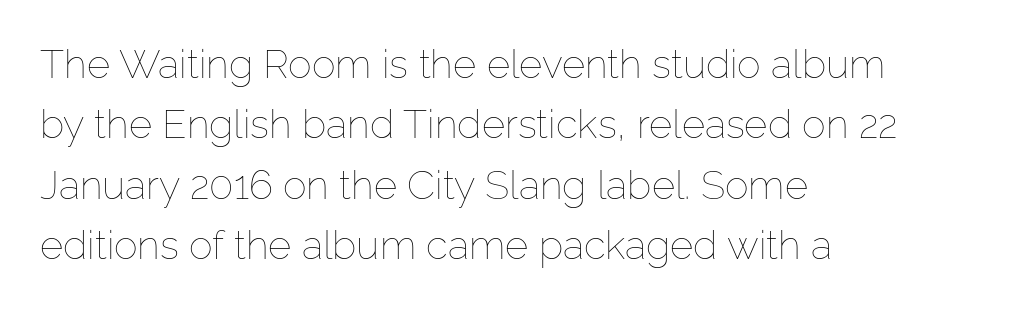
Q: Is the text bold? A: No.
Q: Is the text italic (slanted)? A: No, it is upright.
Q: Is the text underlined? A: No.
Q: How is the paragraph aligned? A: Left-aligned.
Q: Is the spacing between letters normal or unusually wide? A: Normal.
Q: Is the spacing between lines tight, normal or loose? A: Normal.
Q: Width (condensed, normal, or wide)? A: Normal.
Q: Stroke contrast? A: Low.
Q: x-height? A: Medium.
Q: Monospaced? A: No.
